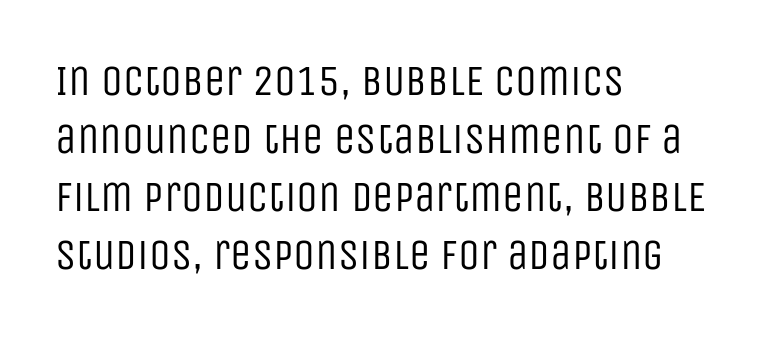
One-word summary of the alignment: left. A normal amount of white space separates one row of letters from the next. A typesetter would call this proportional, since set widths differ per character. Look at the bottom of the vertical strokes: they stop flat, with no serifs. Italic: no, the glyphs are upright roman.
